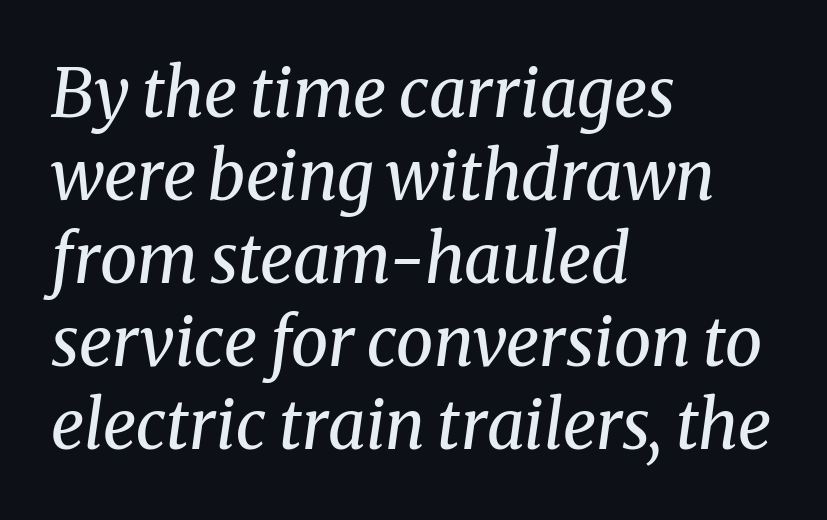
Unlike a clean sans, this face finishes its strokes with serifs. Glyph-to-glyph distance matches everyday printed text. Heft: none added — not bold. This rendering features lettering with no underline.
